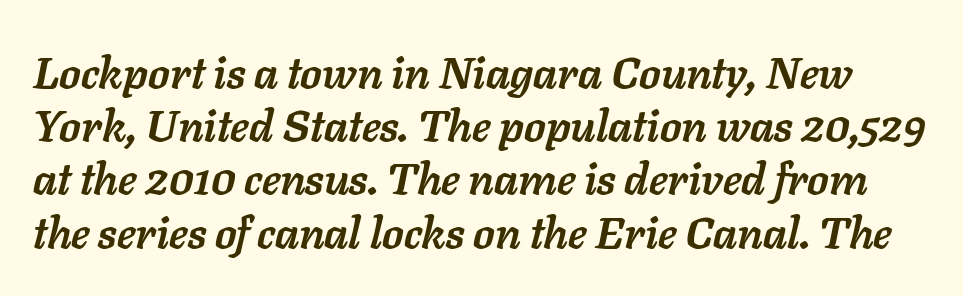
The image shows 44 px semibold type, italic (leaning right); set line spacing 1.21x, normal letter spacing, not underlined; low stroke contrast and a medium x-height.
